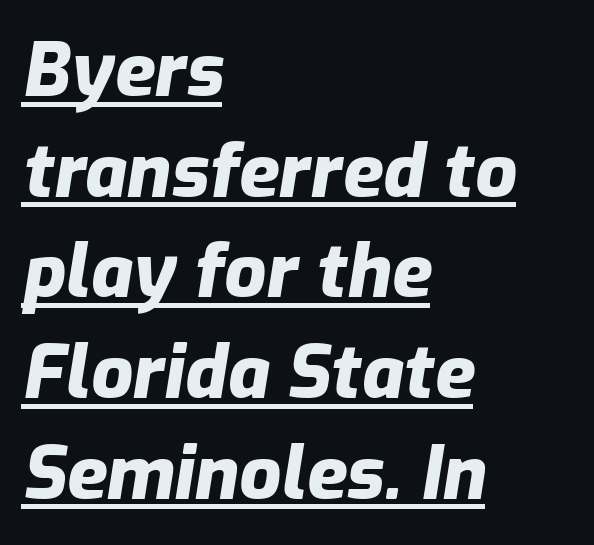
The image shows 74 px heavy type, italic (leaning right); set left-aligned, normal line spacing (1.36x), normal letter spacing, underlined; low stroke contrast and a medium x-height.
